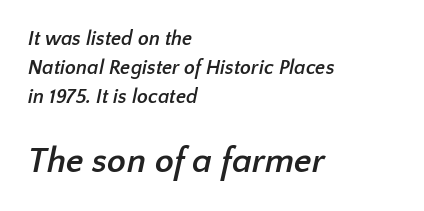
The emphasis by scale lands on block number two, below. The passage shown stacks its lines at a standard gap. Font category for this specimen: sans-serif. A typesetter would call this zero additional tracking.
